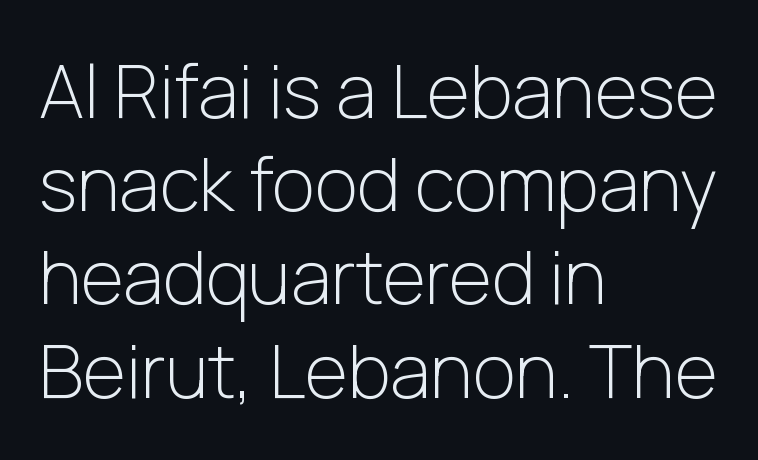
{"serif": "no", "italic": "no", "bold": "no", "weight": "light", "width": "normal", "stroke_contrast": "low", "x_height": "medium", "monospaced": "no", "underline": "no", "align": "left", "line_spacing": "normal", "line_spacing_ratio": 1.26, "letter_spacing": "normal", "letter_spacing_em": 0.0, "glyph_px": 74}
